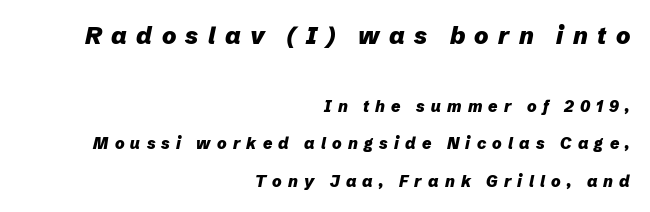
Q: Is the text bold? A: Yes.
Q: Is the text italic (slanted)? A: Yes, it leans right by about 12 degrees.
Q: Is the text underlined? A: No.
Q: How is the paragraph aligned? A: Right-aligned.
Q: Is the spacing between letters normal or unusually wide? A: Unusually wide.
Q: Is the spacing between lines tight, normal or loose? A: Loose.
Q: Which block of text is set in a larger size, the first (top) or the second (bottom)? A: The first (top) one.
